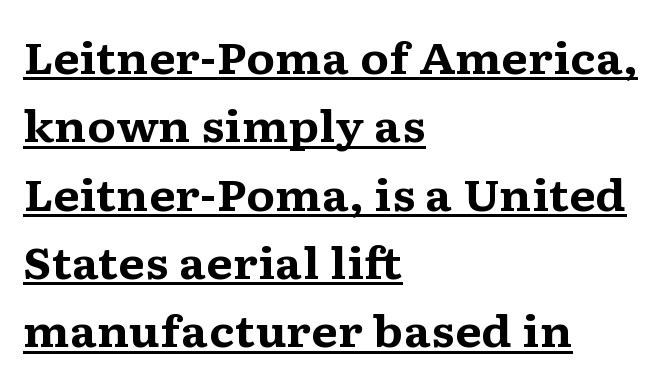
One-word summary of the alignment: left. Bold? Absolutely — the strokes are thick and heavy. Underlining? Definitely there. Note the varied advance widths — an 'i' is clearly narrower than an 'm'. The text was rendered using a seriffed face with decorative stroke endings. Students, note that the glyphs here touch the page at normal intervals.
